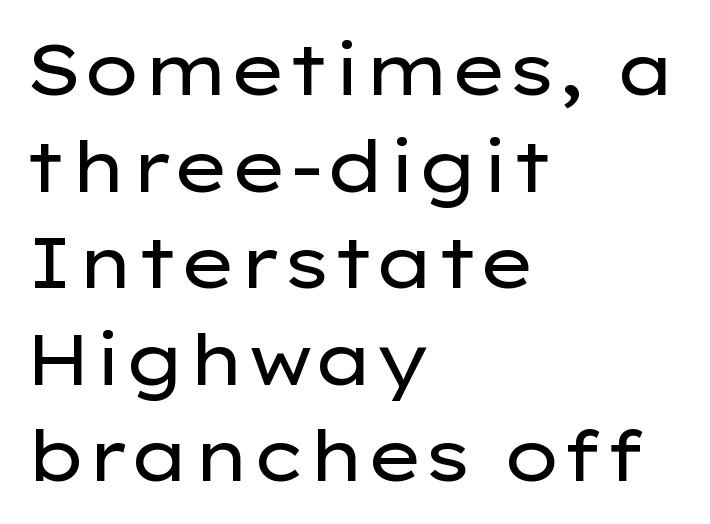
No chunkiness to these letters — they're not bold. The glyphs in this specimen are sans serif. No extra tracking has been applied to these lines. Note the varied advance widths — an 'i' is clearly narrower than an 'm'. The specimen reads as upright at a glance. In CSS terms this would be text-align: left.
